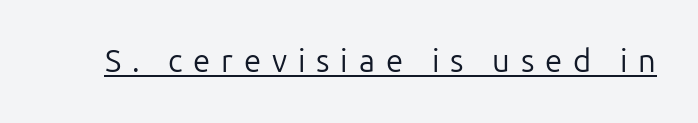
The image shows 31 px regular-weight sans-serif type, upright; set unusually wide letter spacing (+0.35 em), underlined; low stroke contrast and a medium x-height.
